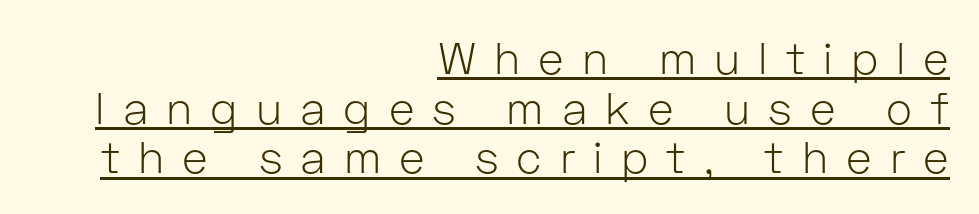
A typesetter would call this leading minimal, almost set solid. These lines have a slow, spaced-out rhythm from letter to letter. A flush-right, rag-left setting is used for this passage. Quick note: not italic, upright.
